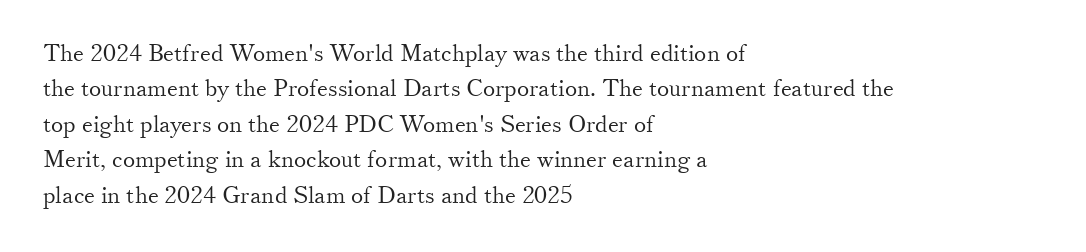
The image shows 23 px text type, upright; set left-aligned, normal line spacing (1.54x), normal letter spacing, not underlined.
